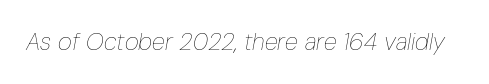
Q: Is the text bold? A: No.
Q: Is the text italic (slanted)? A: Yes, it leans right by about 10 degrees.
Q: Is the text underlined? A: No.
Q: Is the spacing between letters normal or unusually wide? A: Normal.
